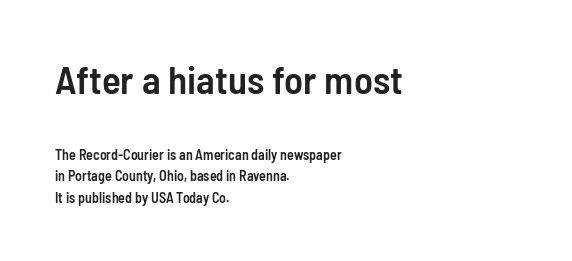
Q: Is the text bold? A: Semi-bold.
Q: Is the text italic (slanted)? A: No, it is upright.
Q: Is the typeface a serif or a sans-serif typeface? A: Sans-serif.
Q: Is the text underlined? A: No.
Q: How is the paragraph aligned? A: Left-aligned.
Q: Is the spacing between letters normal or unusually wide? A: Normal.
Q: Is the spacing between lines tight, normal or loose? A: Normal.
Q: Which block of text is set in a larger size, the first (top) or the second (bottom)? A: The first (top) one.
Q: Width (condensed, normal, or wide)? A: Condensed.
Q: Stroke contrast? A: Low.
Q: x-height? A: Medium.
Q: Monospaced? A: No.
